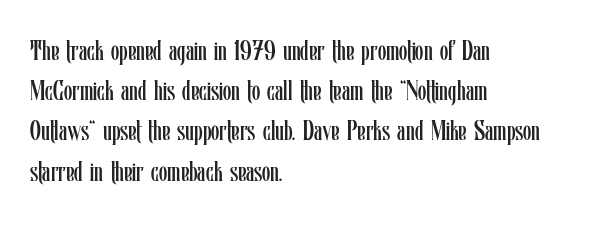
{"italic": "no", "bold": "no", "underline": "no", "align": "left", "line_spacing": "normal", "line_spacing_ratio": 1.49, "letter_spacing": "normal", "letter_spacing_em": 0.0, "glyph_px": 27}
